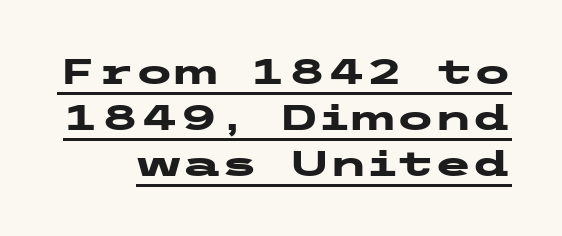
This sample uses an upright cut, with every glyph sitting square on the baseline. Line spacing here is normal. Type style note: lacks serifs. Look at the tracking — it's just the regular setting, nothing added. Weight check: bold — yes, fully. Glance below the letters and you will spot a drawn line.
